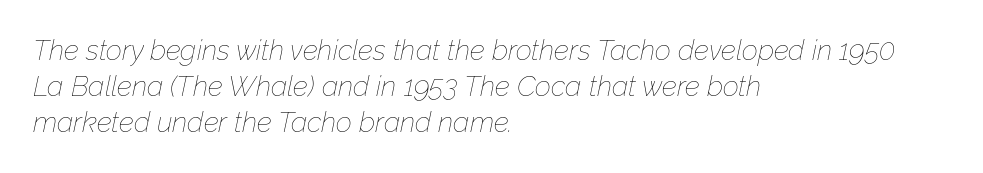
The image shows 28 px thin type, italic (leaning right); set left-aligned, normal line spacing (1.29x), normal letter spacing, not underlined; low stroke contrast and a medium x-height.
